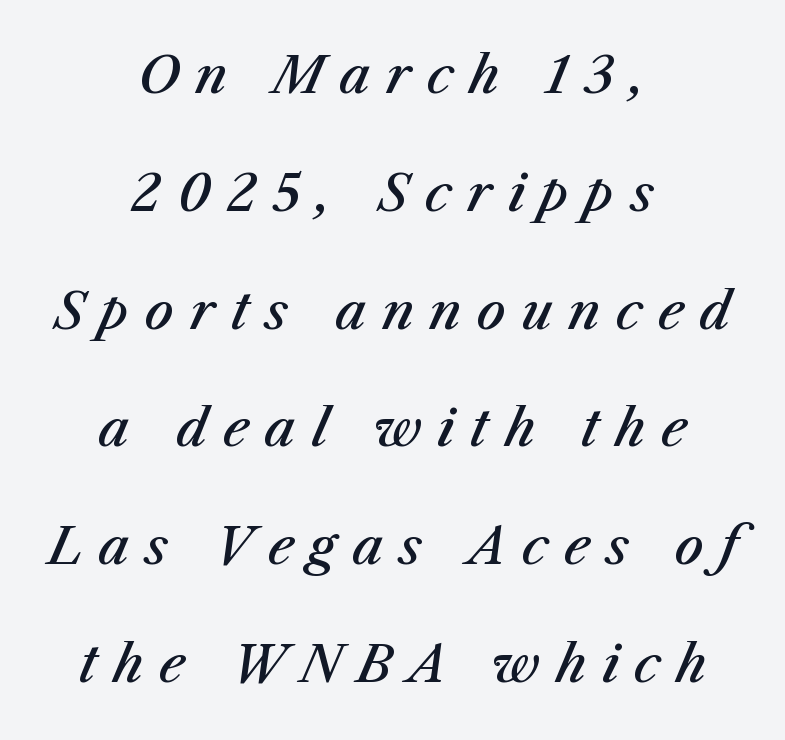
Q: Is the text bold? A: Semi-bold.
Q: Is the text italic (slanted)? A: Yes, it leans right by about 23 degrees.
Q: Is the text underlined? A: No.
Q: How is the paragraph aligned? A: Centered.
Q: Is the spacing between letters normal or unusually wide? A: Unusually wide.
Q: Is the spacing between lines tight, normal or loose? A: Loose.
Q: Width (condensed, normal, or wide)? A: Normal.
Q: Stroke contrast? A: Medium.
Q: x-height? A: Medium.
Q: Monospaced? A: No.
